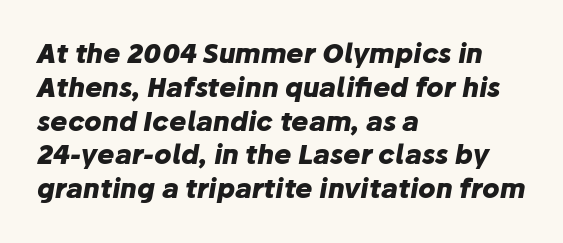
Q: Is the text bold? A: Yes.
Q: Is the text italic (slanted)? A: Yes, it leans right by about 10 degrees.
Q: Is the text underlined? A: No.
Q: How is the paragraph aligned? A: Left-aligned.
Q: Is the spacing between letters normal or unusually wide? A: Normal.
Q: Is the spacing between lines tight, normal or loose? A: Normal.
